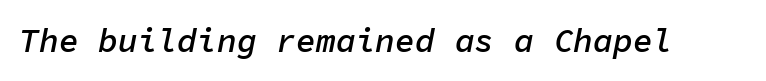
The image shows 33 px semibold type, italic (leaning right), monospaced; set normal letter spacing, not underlined; low stroke contrast and a medium x-height.
